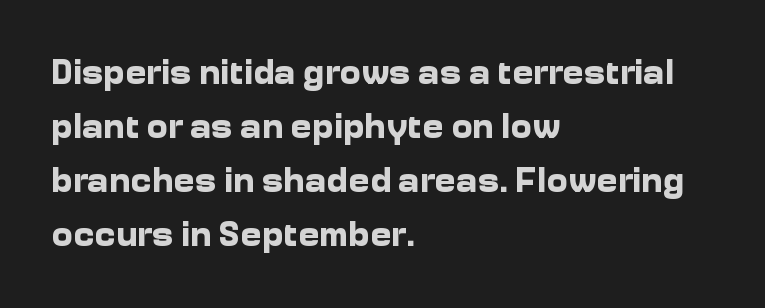
Q: Is the text bold? A: Yes.
Q: Is the text italic (slanted)? A: No, it is upright.
Q: Is the typeface a serif or a sans-serif typeface? A: Sans-serif.
Q: Is the text underlined? A: No.
Q: How is the paragraph aligned? A: Left-aligned.
Q: Is the spacing between letters normal or unusually wide? A: Normal.
Q: Is the spacing between lines tight, normal or loose? A: Normal.
Q: Width (condensed, normal, or wide)? A: Normal.
Q: Stroke contrast? A: Low.
Q: x-height? A: Medium.
Q: Monospaced? A: No.
